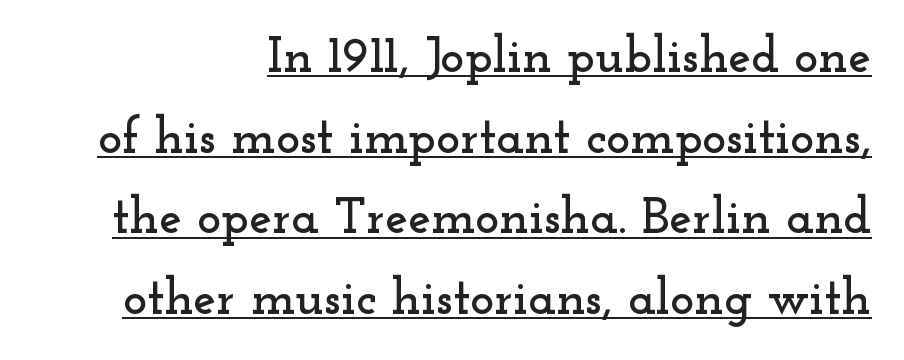
The image shows 51 px wide serif type, upright; set right-aligned, normal line spacing (1.58x), normal letter spacing, underlined; low stroke contrast and a small x-height.
